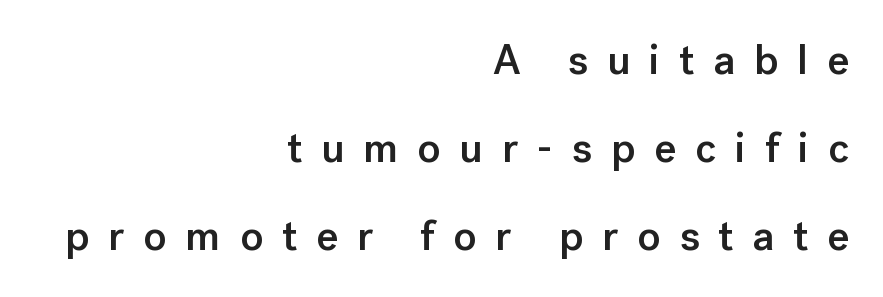
{"serif": "no", "italic": "no", "bold": "semi", "weight": "semibold", "width": "normal", "stroke_contrast": "low", "x_height": "medium", "monospaced": "no", "underline": "no", "align": "right", "line_spacing": "loose", "line_spacing_ratio": 2.1, "letter_spacing": "wide", "letter_spacing_em": 0.45, "glyph_px": 42}
